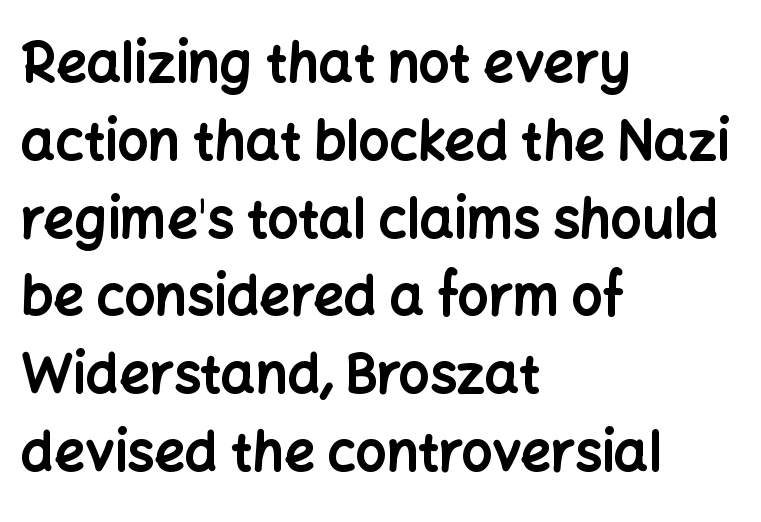
You could not count columns in this text — the font is proportionally spaced. Typeset ragged right — the left edge is the straight one. The lines sit at an ordinary, default distance from one another. You could call the tracking neutral — neither tight nor loose.
